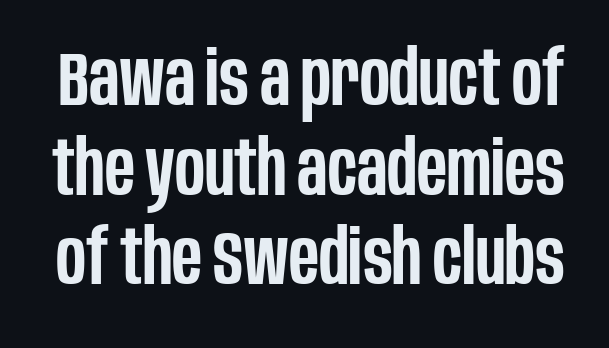
Q: Is the text bold? A: Semi-bold.
Q: Is the text italic (slanted)? A: No, it is upright.
Q: Is the typeface a serif or a sans-serif typeface? A: Sans-serif.
Q: Is the text underlined? A: No.
Q: Is the spacing between letters normal or unusually wide? A: Normal.
Q: Width (condensed, normal, or wide)? A: Condensed.
Q: Stroke contrast? A: Low.
Q: x-height? A: Large.
Q: Monospaced? A: No.
